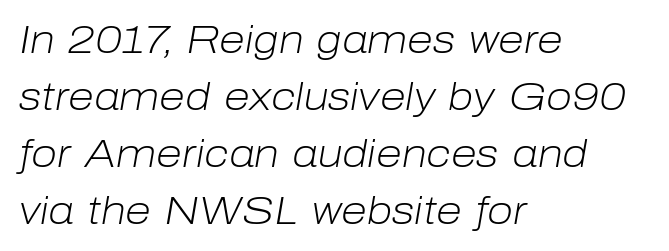
Honestly, the letter spacing is just normal — you wouldn't notice it. The leading is moderate, giving the passage an even texture. The passage shown is typed in a proportional face where columns would drift. The strip under each line holds only bare page. Looking at the ascenders, they clearly lean. These lines are set flush left with a ragged right edge.
